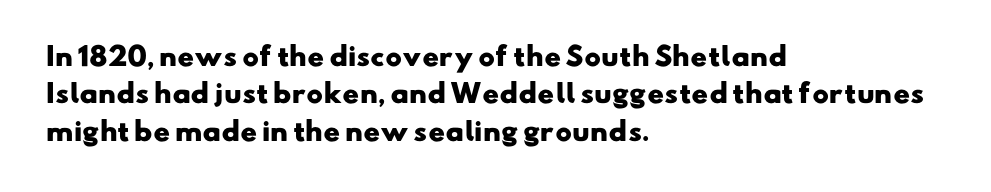
Q: Is the text bold? A: Yes.
Q: Is the text underlined? A: No.
Q: How is the paragraph aligned? A: Left-aligned.
Q: Is the spacing between letters normal or unusually wide? A: Normal.
Q: Is the spacing between lines tight, normal or loose? A: Normal.
